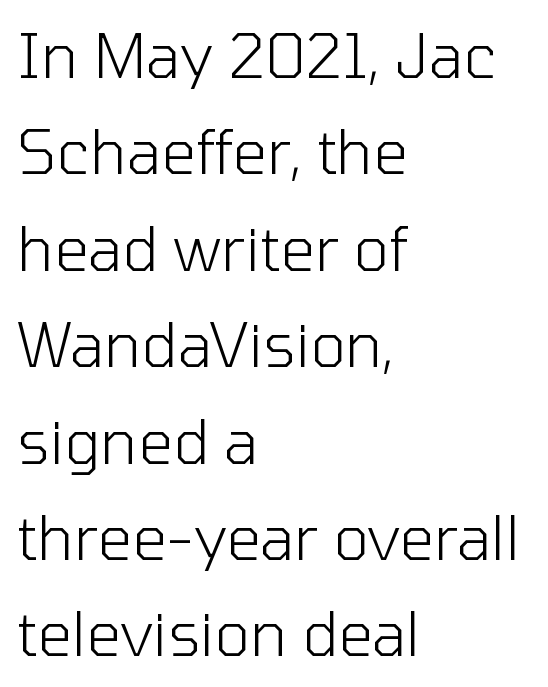
{"serif": "no", "italic": "no", "bold": "no", "weight": "light", "width": "normal", "stroke_contrast": "low", "x_height": "medium", "monospaced": "no", "underline": "no", "align": "left", "line_spacing": "normal", "line_spacing_ratio": 1.58, "letter_spacing": "normal", "letter_spacing_em": 0.0, "glyph_px": 61}
